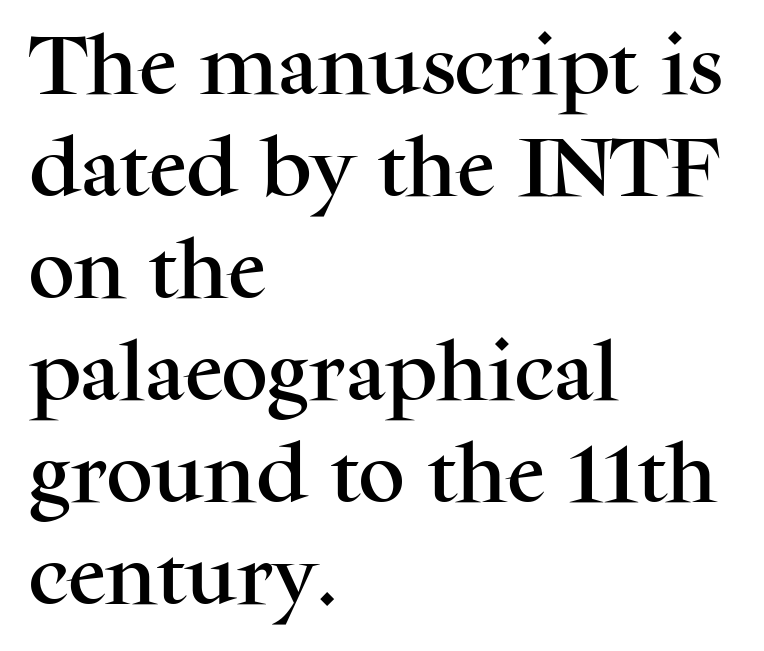
{"serif": "yes", "italic": "no", "width": "normal", "stroke_contrast": "medium", "x_height": "medium", "monospaced": "no", "underline": "no", "align": "left", "line_spacing": "normal", "line_spacing_ratio": 1.57, "letter_spacing": "normal", "letter_spacing_em": 0.0, "glyph_px": 65}
